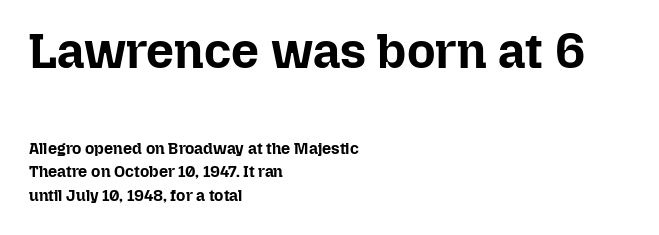
{"italic": "no", "bold": "yes", "weight": "bold", "width": "normal", "stroke_contrast": "low", "x_height": "medium", "monospaced": "no", "underline": "no", "align": "left", "line_spacing": "normal", "line_spacing_ratio": 1.48, "letter_spacing": "normal", "letter_spacing_em": 0.0, "larger_block": "first", "size_ratio": 3.06, "glyph_px": 49}
